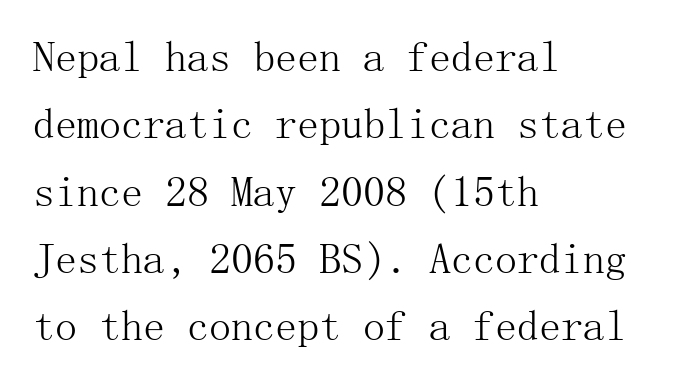
{"serif": "yes", "italic": "no", "bold": "no", "weight": "light", "width": "normal", "stroke_contrast": "medium", "x_height": "medium", "underline": "no", "align": "left", "line_spacing": "normal", "line_spacing_ratio": 1.53, "letter_spacing": "normal", "letter_spacing_em": 0.0, "glyph_px": 44}
